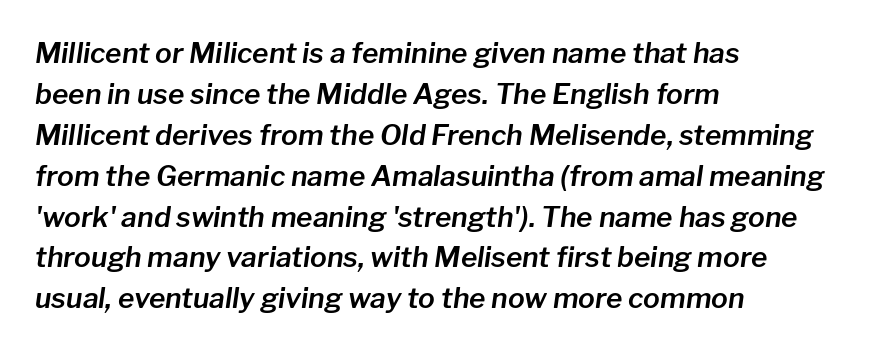
Q: Is the text italic (slanted)? A: Yes, it leans right by about 8 degrees.
Q: Is the text underlined? A: No.
Q: How is the paragraph aligned? A: Left-aligned.
Q: Is the spacing between letters normal or unusually wide? A: Normal.
Q: Is the spacing between lines tight, normal or loose? A: Normal.
Q: Width (condensed, normal, or wide)? A: Normal.
Q: Stroke contrast? A: Low.
Q: x-height? A: Medium.
Q: Monospaced? A: No.
